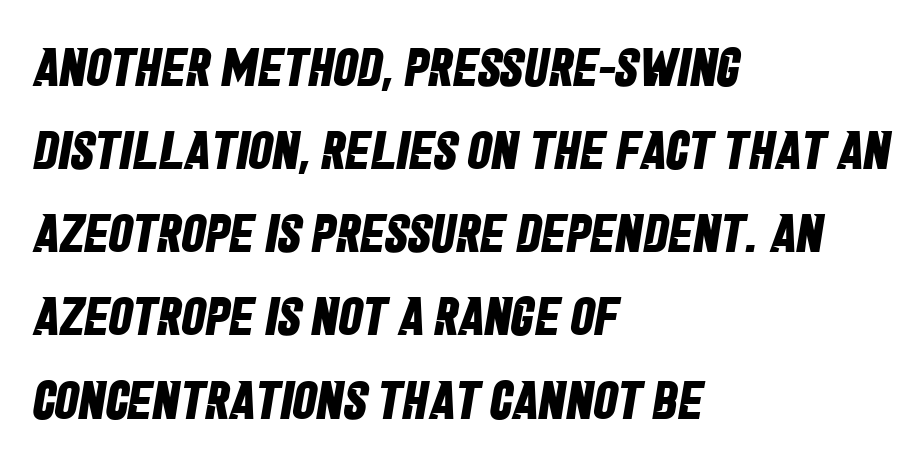
You can tell from the bare stems that sans-serif type was used. A student would call this left alignment; a typographer would say flush left, rag right. Looks like regular typesetting: each glyph gets only the width it needs. Students, observe: this is what conventionally led text looks like. Caption: standard tracking, unaltered.
